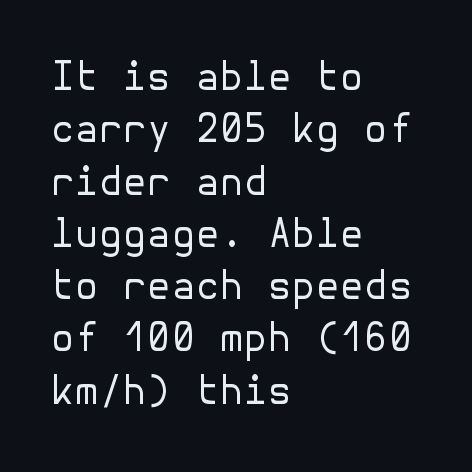
{"serif": "no", "italic": "no", "bold": "no", "weight": "regular", "width": "normal", "stroke_contrast": "low", "x_height": "medium", "underline": "no", "align": "left", "line_spacing": "normal", "line_spacing_ratio": 1.34, "letter_spacing": "normal", "letter_spacing_em": 0.0, "glyph_px": 39}
